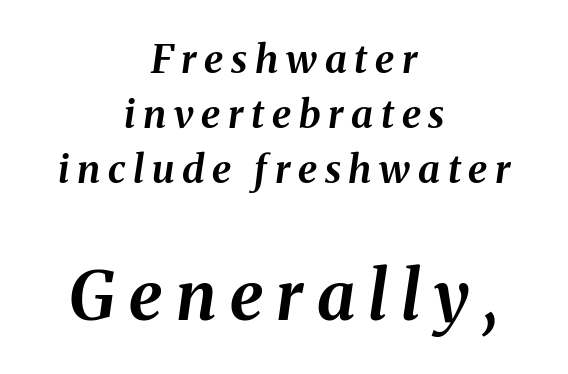
The image shows 68 px bold type, italic (leaning right); set centered, normal line spacing (1.41x), unusually wide letter spacing (+0.2 em), not underlined; the second (bottom) block is 1.74x larger; medium stroke contrast and a medium x-height.
